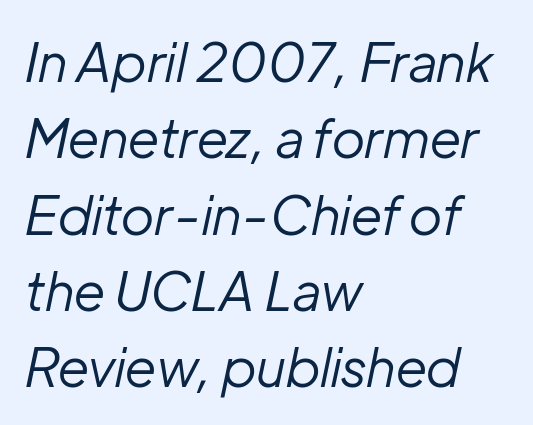
{"italic": "yes", "lean": "right", "slant_degrees": 12, "bold": "no", "weight": "regular", "width": "normal", "stroke_contrast": "low", "x_height": "medium", "monospaced": "no", "underline": "no", "align": "left", "line_spacing": "normal", "line_spacing_ratio": 1.44, "letter_spacing": "normal", "letter_spacing_em": 0.0, "glyph_px": 53}
